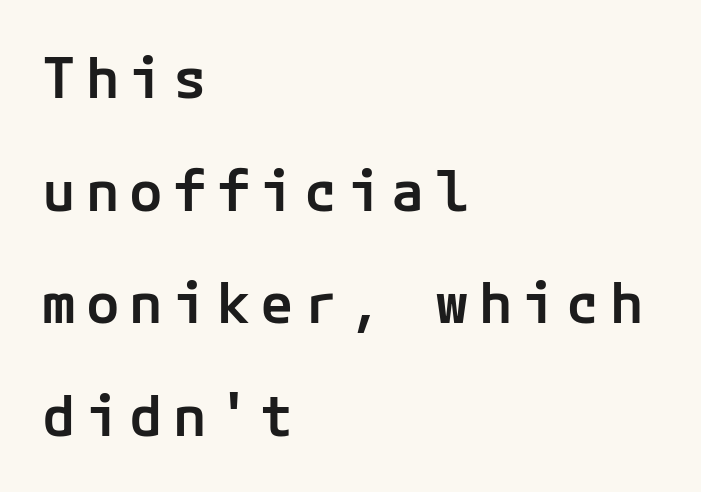
Leading is clearly above the norm, producing a sparse column. Weight: semibold (demi). This is roman type, the default non-slanted kind. Every row of glyphs begins at an identical x-position on the left.
